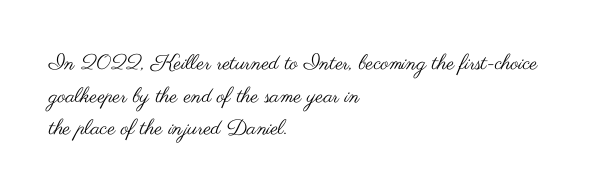
Q: Is the text bold? A: No.
Q: Is the text italic (slanted)? A: Yes.
Q: Is the text underlined? A: No.
Q: How is the paragraph aligned? A: Left-aligned.
Q: Is the spacing between letters normal or unusually wide? A: Normal.
Q: Is the spacing between lines tight, normal or loose? A: Normal.
